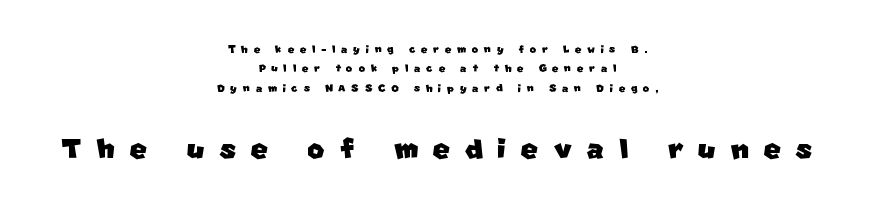
Vertical spacing — default. Loose tracking; the words dissolve into strings of separated letters. No word sits above an underline. Is the lower block the larger one? Yes — the lower block carries the bigger type.
